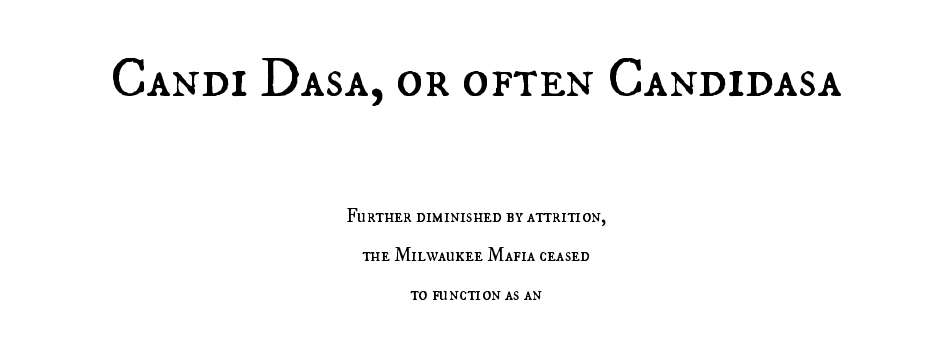
{"italic": "no", "bold": "no", "weight": "regular", "width": "normal", "stroke_contrast": "medium", "x_height": "small", "monospaced": "no", "underline": "no", "align": "center", "line_spacing": "loose", "line_spacing_ratio": 2.06, "letter_spacing": "normal", "letter_spacing_em": 0.0, "larger_block": "first", "size_ratio": 2.95, "glyph_px": 56}
